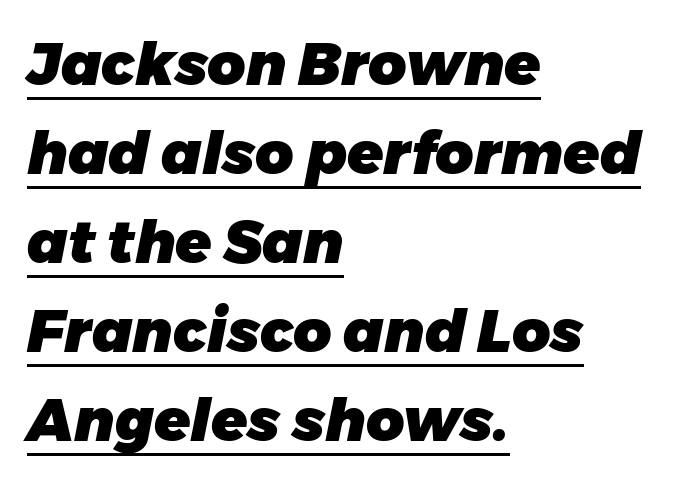
A typesetter would call this proportional, since set widths differ per character. Students, this is bold: see how much ink each stroke carries. Regular leading. These lines were composed using italics. The string is rendered with underlining switched on. The passage shown has conventional tracking throughout.
